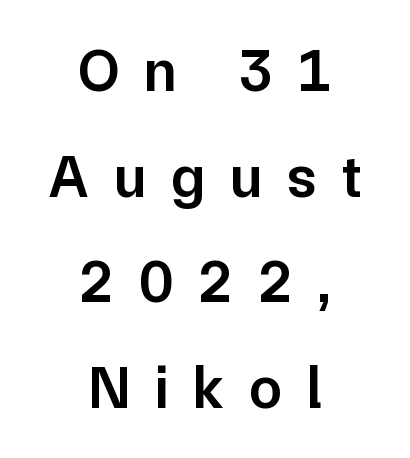
Q: Is the text bold? A: Semi-bold.
Q: Is the text italic (slanted)? A: No, it is upright.
Q: Is the typeface a serif or a sans-serif typeface? A: Sans-serif.
Q: Is the text underlined? A: No.
Q: How is the paragraph aligned? A: Centered.
Q: Is the spacing between letters normal or unusually wide? A: Unusually wide.
Q: Width (condensed, normal, or wide)? A: Normal.
Q: Stroke contrast? A: Low.
Q: x-height? A: Medium.
Q: Monospaced? A: No.
